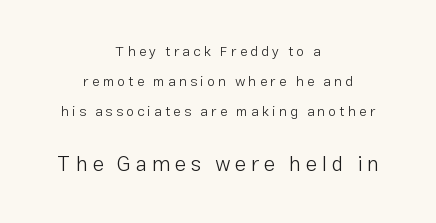
Horizontal alignment here is central, giving a formal, balanced look. Descenders hang freely into open space. In terms of letterspacing, this is a distinctly airy, spread setting. The letters stand straight up with perfectly vertical stems.
